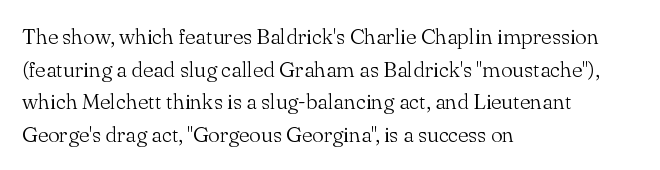
Rows of type keep a routine distance in the vertical direction. The space beneath each line is pristine and unruled. Which margin do the lines hug? The left one — the right edge is uneven. The letterforms sit shoulder to shoulder at normal distance.
